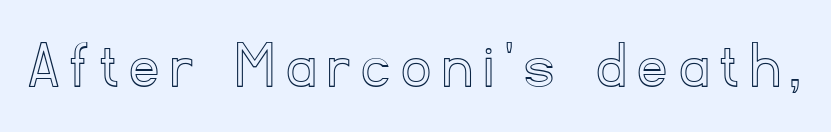
The image shows 69 px text type, upright; set not underlined; a small x-height.
